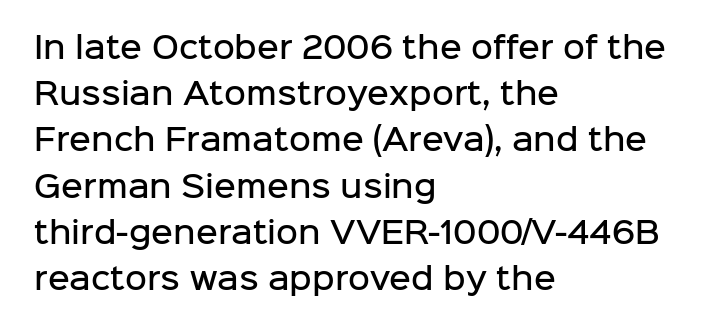
{"serif": "no", "italic": "no", "bold": "semi", "weight": "semibold", "width": "normal", "stroke_contrast": "low", "x_height": "medium", "monospaced": "no", "underline": "no", "align": "left", "line_spacing": "normal", "line_spacing_ratio": 1.54, "letter_spacing": "normal", "letter_spacing_em": 0.0, "glyph_px": 30}
